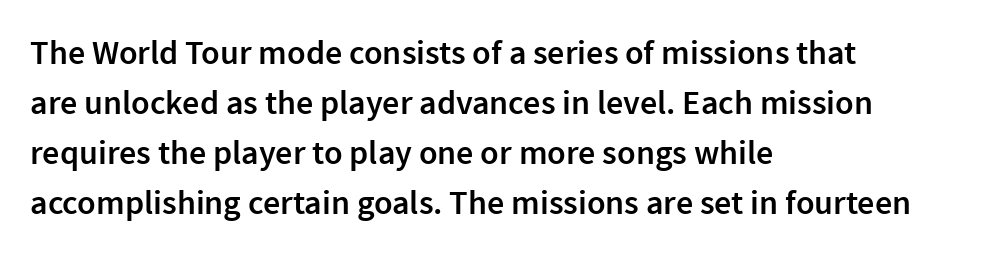
{"serif": "no", "italic": "no", "bold": "semi", "weight": "semibold", "width": "normal", "x_height": "medium", "monospaced": "no", "underline": "no", "align": "left", "line_spacing": "normal", "line_spacing_ratio": 1.47, "letter_spacing": "normal", "letter_spacing_em": 0.0, "glyph_px": 34}
